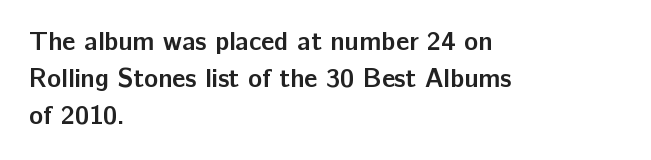
Notice how descenders clear the ascenders below comfortably — that's standard leading. Compared with an ordinary text face, these strokes are far heavier — a full bold. Compared with typical body copy, the letter spacing here is the same. Italic: no, the glyphs are upright roman. The rag falls on the right side of this text block. Descenders hang freely into open space.
